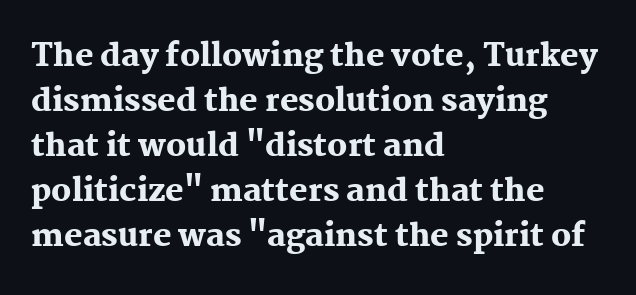
The image shows 31 px heavy serif type, upright; set left-aligned, normal line spacing (1.45x), normal letter spacing, not underlined; medium stroke contrast and a medium x-height.
